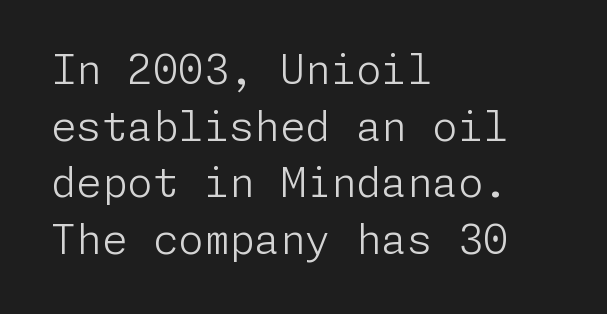
{"serif": "no", "italic": "no", "bold": "no", "weight": "light", "width": "normal", "stroke_contrast": "low", "x_height": "medium", "underline": "no", "align": "left", "line_spacing": "normal", "line_spacing_ratio": 1.38, "letter_spacing": "normal", "letter_spacing_em": 0.0, "glyph_px": 41}
